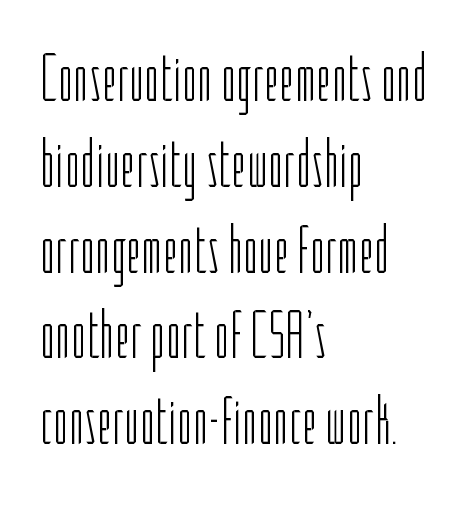
The image shows 67 px light, condensed sans-serif type, upright; set left-aligned, normal line spacing (1.28x), normal letter spacing, not underlined; low stroke contrast and a medium x-height.
